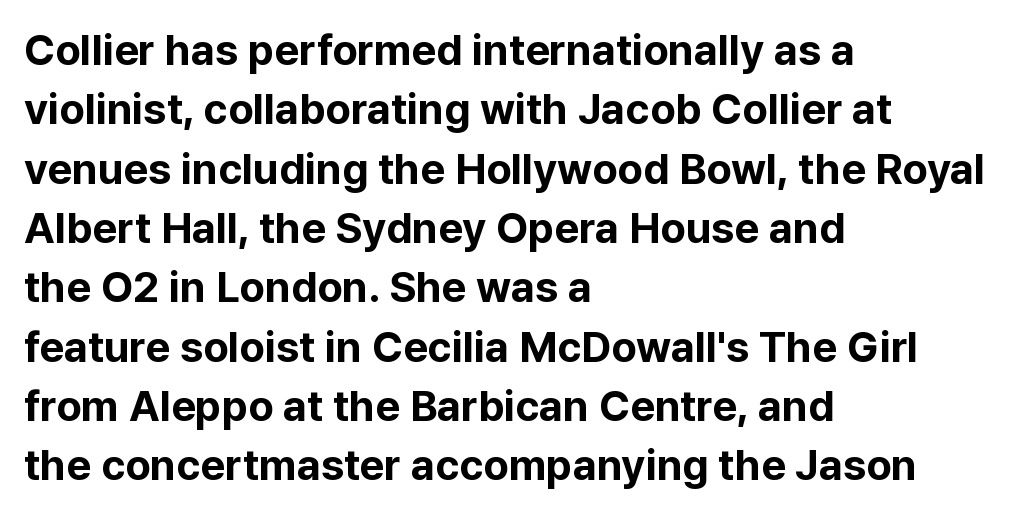
{"serif": "no", "italic": "no", "bold": "yes", "weight": "bold", "width": "normal", "stroke_contrast": "low", "x_height": "medium", "monospaced": "no", "underline": "no", "align": "left", "line_spacing": "normal", "line_spacing_ratio": 1.38, "letter_spacing": "normal", "letter_spacing_em": 0.0, "glyph_px": 43}
